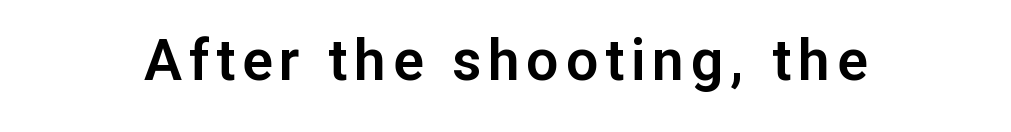
The image shows 57 px sans-serif type, upright; set not underlined; low stroke contrast and a medium x-height.
